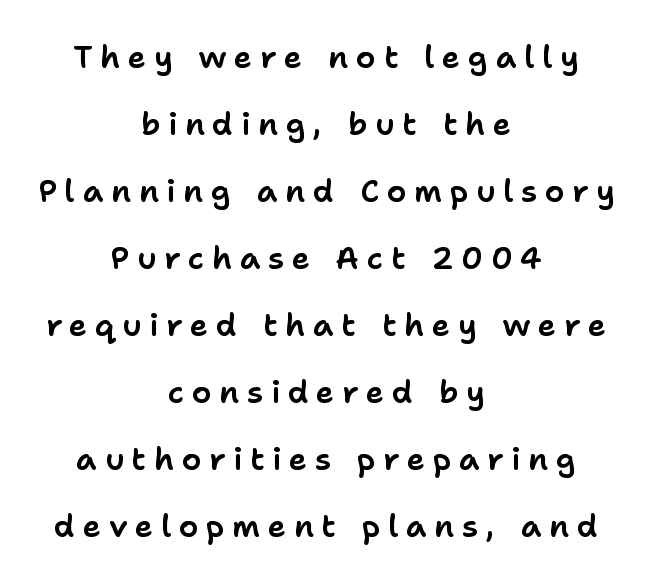
Q: Is the text italic (slanted)? A: No, it is upright.
Q: Is the typeface a serif or a sans-serif typeface? A: Sans-serif.
Q: Is the text underlined? A: No.
Q: How is the paragraph aligned? A: Centered.
Q: Is the spacing between letters normal or unusually wide? A: Unusually wide.
Q: Is the spacing between lines tight, normal or loose? A: Loose.
Q: Width (condensed, normal, or wide)? A: Normal.
Q: Stroke contrast? A: Low.
Q: x-height? A: Medium.
Q: Monospaced? A: No.
